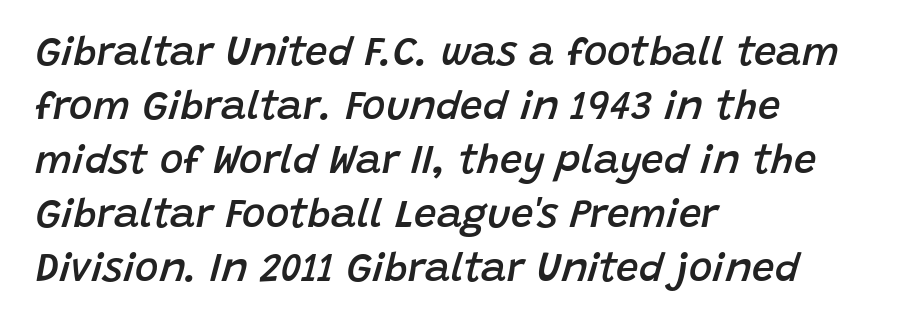
{"italic": "yes", "lean": "right", "slant_degrees": 15, "bold": "semi", "weight": "semibold", "width": "normal", "stroke_contrast": "low", "x_height": "large", "monospaced": "no", "underline": "no", "align": "left", "line_spacing": "normal", "line_spacing_ratio": 1.35, "letter_spacing": "normal", "letter_spacing_em": 0.0, "glyph_px": 40}
